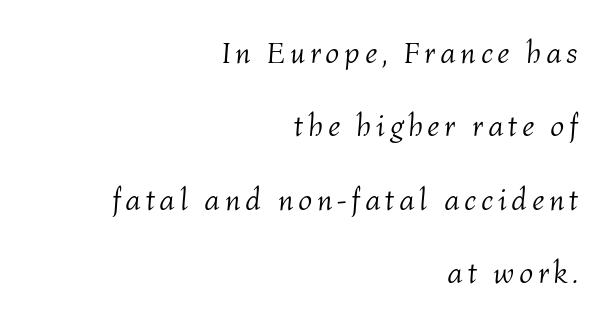
{"italic": "yes", "lean": "right", "slant_degrees": 4, "bold": "no", "weight": "light", "width": "normal", "stroke_contrast": "medium", "x_height": "medium", "monospaced": "no", "underline": "no", "align": "right", "line_spacing": "loose", "line_spacing_ratio": 2.37, "glyph_px": 31}
